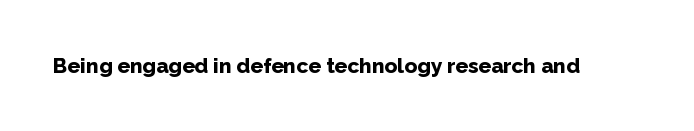
The image shows 21 px bold type, upright; set normal letter spacing, not underlined.
